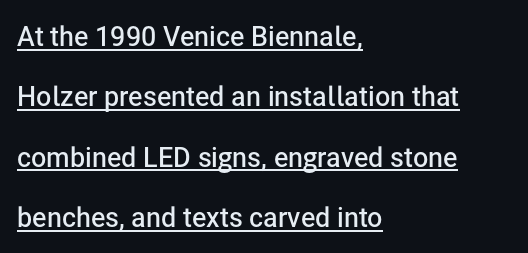
Q: Is the text bold? A: Semi-bold.
Q: Is the text italic (slanted)? A: No, it is upright.
Q: Is the text underlined? A: Yes.
Q: How is the paragraph aligned? A: Left-aligned.
Q: Is the spacing between letters normal or unusually wide? A: Normal.
Q: Is the spacing between lines tight, normal or loose? A: Loose.
